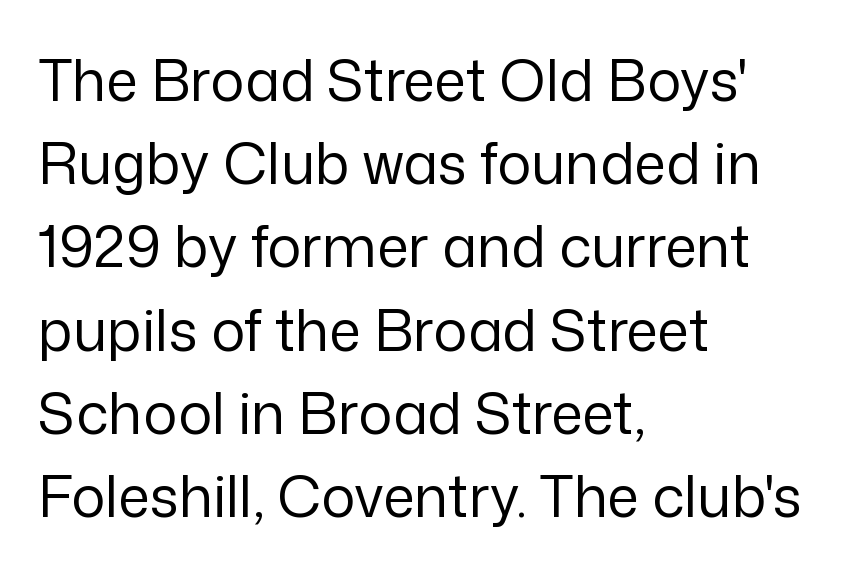
Q: Is the text bold? A: No.
Q: Is the text italic (slanted)? A: No, it is upright.
Q: Is the typeface a serif or a sans-serif typeface? A: Sans-serif.
Q: Is the text underlined? A: No.
Q: How is the paragraph aligned? A: Left-aligned.
Q: Is the spacing between letters normal or unusually wide? A: Normal.
Q: Is the spacing between lines tight, normal or loose? A: Normal.
Q: Width (condensed, normal, or wide)? A: Normal.
Q: Stroke contrast? A: Low.
Q: x-height? A: Medium.
Q: Monospaced? A: No.
